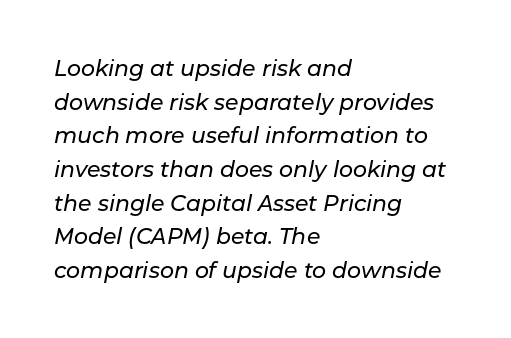
{"italic": "yes", "lean": "right", "slant_degrees": 11, "underline": "no", "align": "left", "line_spacing": "normal", "line_spacing_ratio": 1.53, "letter_spacing": "normal", "letter_spacing_em": 0.0, "glyph_px": 22}
